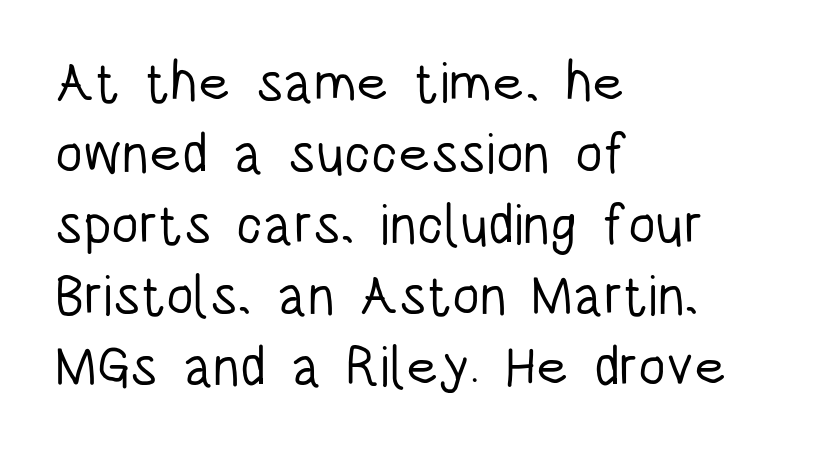
The image shows 56 px light, condensed sans-serif type, upright; set left-aligned, normal line spacing (1.27x), normal letter spacing, not underlined; low stroke contrast and a large x-height.
